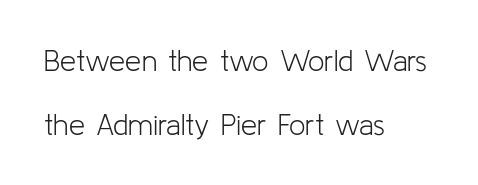
The image shows 29 px light sans-serif type, upright; set left-aligned, loose line spacing (2.2x), normal letter spacing, not underlined; low stroke contrast and a medium x-height.
